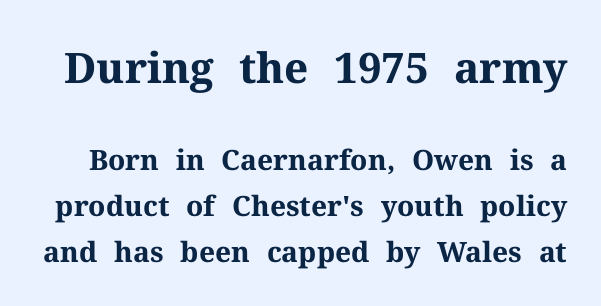
{"serif": "yes", "italic": "no", "bold": "yes", "weight": "bold", "width": "normal", "stroke_contrast": "medium", "x_height": "medium", "monospaced": "no", "underline": "no", "line_spacing": "normal", "line_spacing_ratio": 1.65, "letter_spacing": "normal", "letter_spacing_em": 0.0, "larger_block": "first", "size_ratio": 1.5, "glyph_px": 42}
